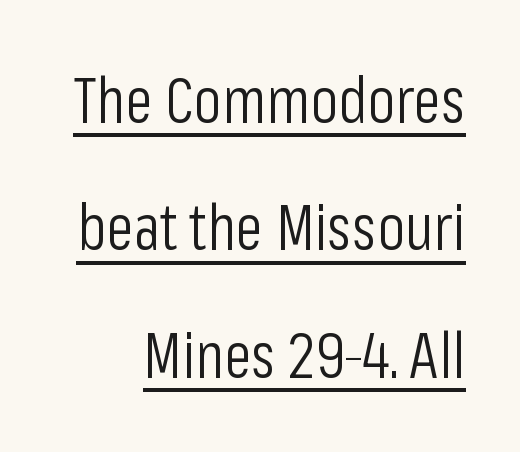
The image shows 63 px light, condensed sans-serif type, upright; set loose line spacing (2.02x), normal letter spacing, underlined; low stroke contrast and a medium x-height.
